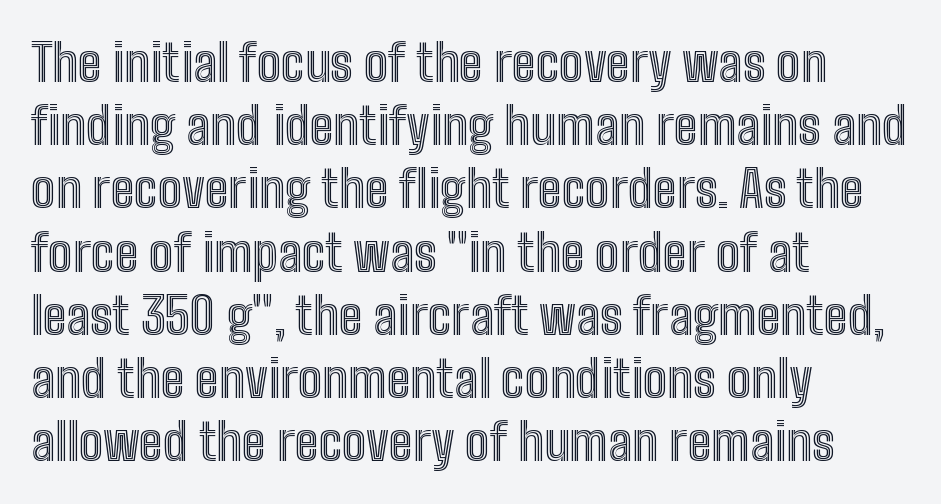
The text block is weighted toward the left margin, trailing off unevenly rightward. Any mark beneath the type? The region is blank. The passage shown has conventional tracking throughout. Varying glyph widths throughout — classic text-font behaviour.
